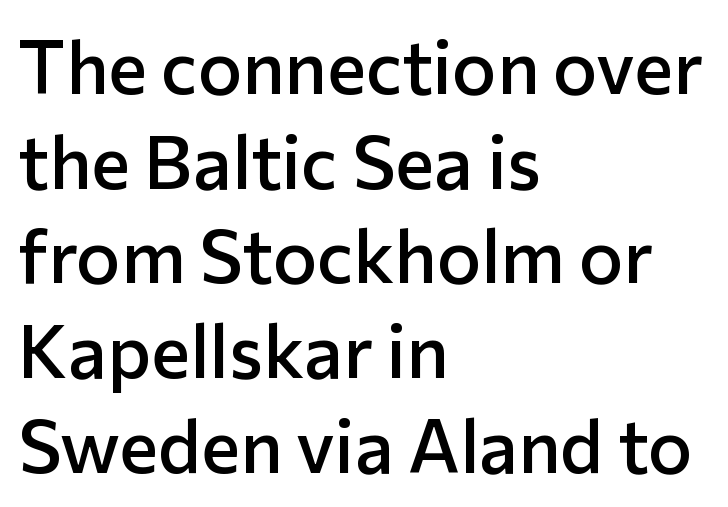
Here the glyphs are tracked normally, forming tight word shapes. Note: no serifs on the glyphs. The lines sit at an ordinary, default distance from one another. This sample is left-justified, so line endings fall wherever the words run out. Its strokes are somewhat broadened, the hallmark of semibold type. A bare baseline throughout the passage.
